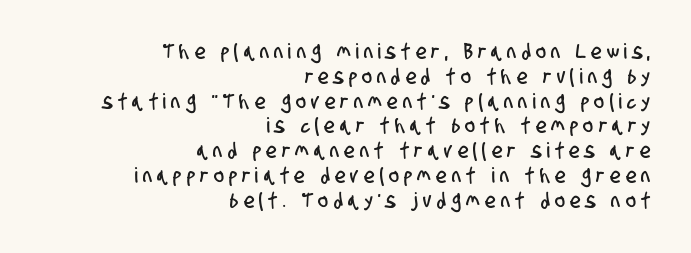
The image shows 21 px text type; set right-aligned, line spacing 1.18x, unusually wide letter spacing (+0.26 em), not underlined.
